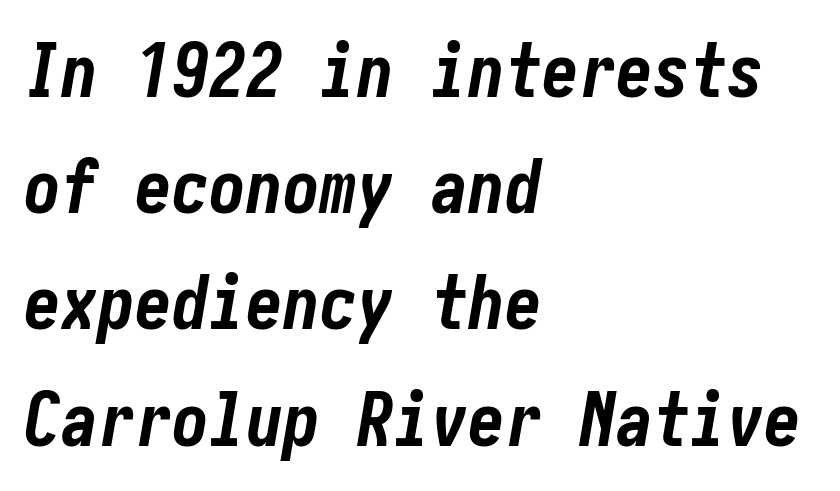
{"italic": "yes", "lean": "right", "slant_degrees": 10, "bold": "yes", "weight": "bold", "width": "condensed", "stroke_contrast": "low", "x_height": "medium", "underline": "no", "align": "left", "line_spacing": "normal", "line_spacing_ratio": 1.57, "letter_spacing": "normal", "letter_spacing_em": 0.0, "glyph_px": 74}
